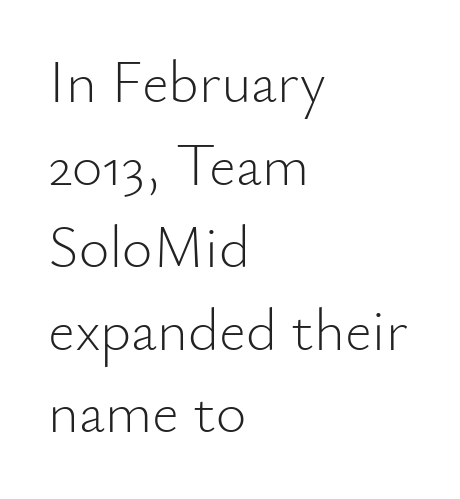
{"serif": "no", "italic": "no", "bold": "no", "weight": "light", "width": "normal", "stroke_contrast": "low", "x_height": "small", "monospaced": "no", "underline": "no", "align": "left", "line_spacing": "normal", "line_spacing_ratio": 1.4, "letter_spacing": "normal", "letter_spacing_em": 0.0, "glyph_px": 59}
